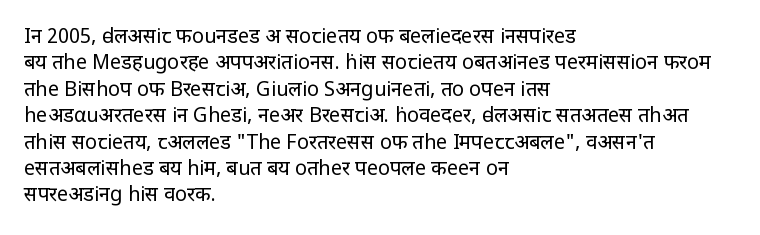
The image shows 20 px text type, upright; set left-aligned, normal line spacing (1.32x), normal letter spacing, not underlined.
